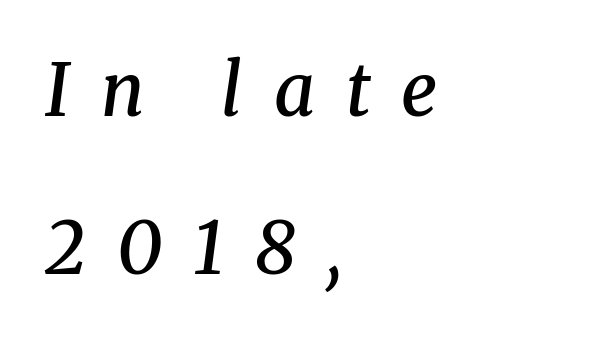
{"serif": "yes", "italic": "yes", "lean": "right", "slant_degrees": 8, "bold": "semi", "weight": "semibold", "width": "normal", "stroke_contrast": "medium", "x_height": "medium", "monospaced": "no", "underline": "no", "align": "left", "line_spacing": "loose", "line_spacing_ratio": 2.19, "letter_spacing": "wide", "letter_spacing_em": 0.43, "glyph_px": 72}
